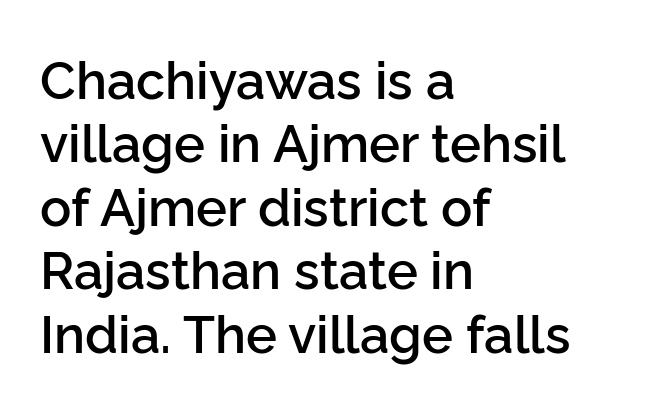
Q: Is the text bold? A: Semi-bold.
Q: Is the text italic (slanted)? A: No, it is upright.
Q: Is the typeface a serif or a sans-serif typeface? A: Sans-serif.
Q: Is the text underlined? A: No.
Q: How is the paragraph aligned? A: Left-aligned.
Q: Is the spacing between letters normal or unusually wide? A: Normal.
Q: Width (condensed, normal, or wide)? A: Normal.
Q: Stroke contrast? A: Low.
Q: x-height? A: Medium.
Q: Monospaced? A: No.
